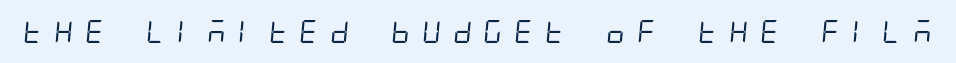
{"bold": "no", "underline": "no", "letter_spacing": "wide", "letter_spacing_em": 0.39, "glyph_px": 23}
